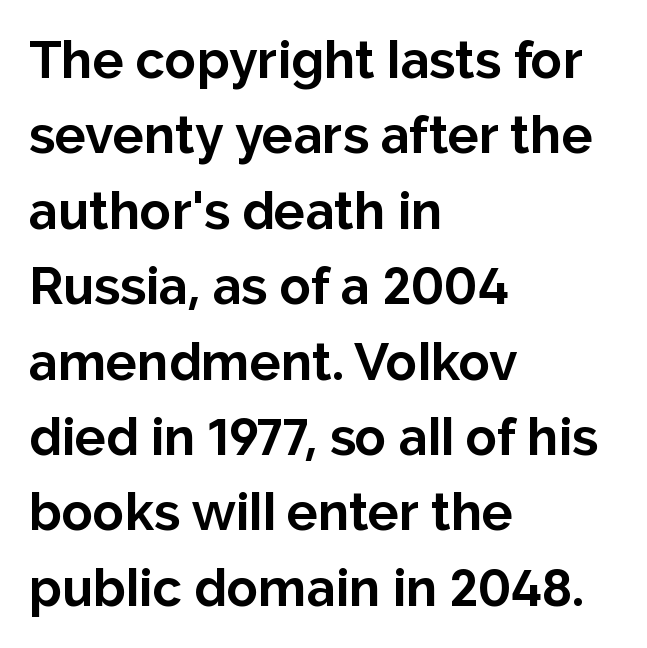
The image shows 52 px bold sans-serif type, upright; set left-aligned, normal line spacing (1.45x), normal letter spacing, not underlined; low stroke contrast and a medium x-height.
